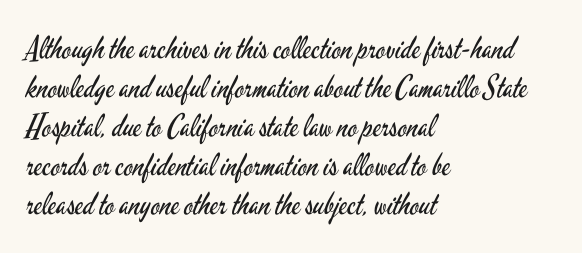
Font category for this specimen: sans-serif. The zone under the glyphs is completely vacant. Every row of glyphs begins at an identical x-position on the left. Between one letter and the next there's only the usual sliver of space.
